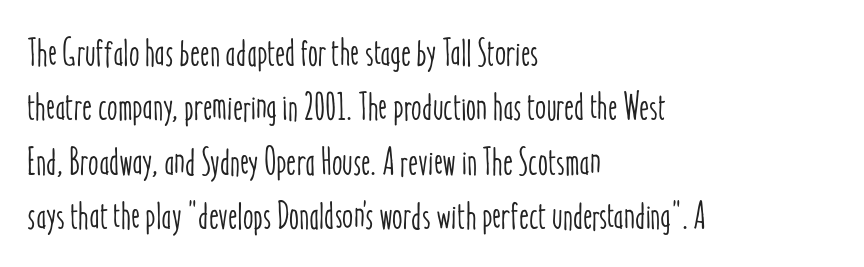
The image shows 38 px condensed type, upright; set left-aligned, normal line spacing (1.43x), normal letter spacing, not underlined; low stroke contrast and a medium x-height.
